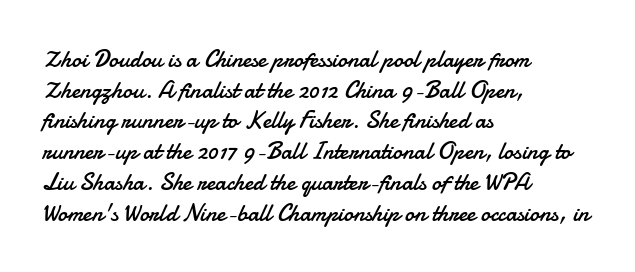
Q: Is the text bold? A: No.
Q: Is the text italic (slanted)? A: Yes.
Q: Is the text underlined? A: No.
Q: How is the paragraph aligned? A: Left-aligned.
Q: Is the spacing between letters normal or unusually wide? A: Normal.
Q: Is the spacing between lines tight, normal or loose? A: Normal.
